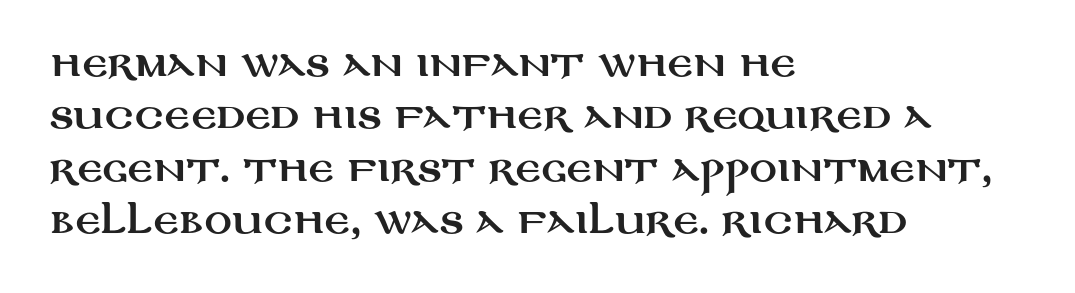
The image shows 34 px wide sans-serif type, upright; set left-aligned, normal line spacing (1.54x), normal letter spacing, not underlined; medium stroke contrast and a large x-height.
